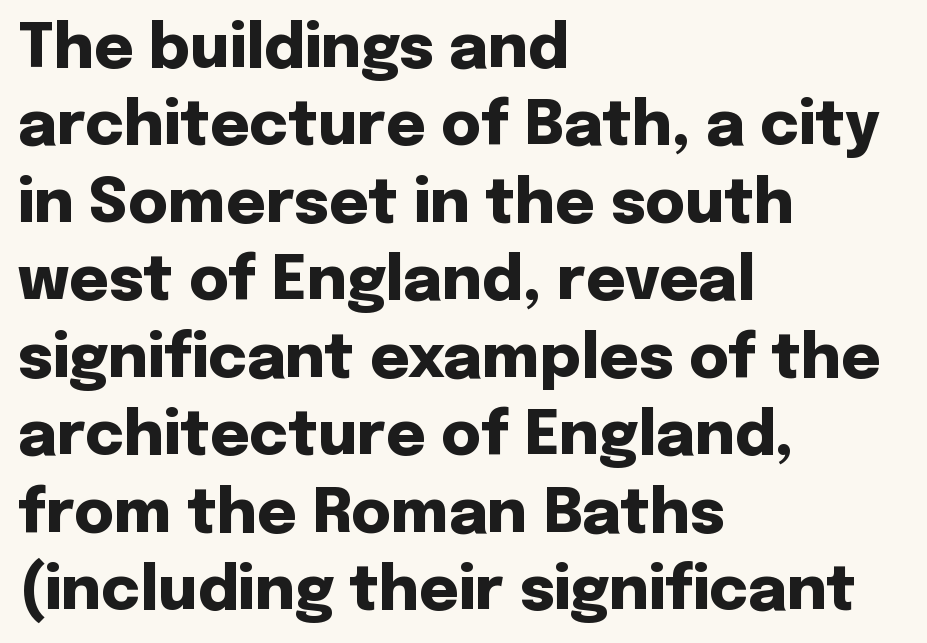
{"serif": "no", "italic": "no", "bold": "yes", "weight": "heavy", "width": "normal", "stroke_contrast": "low", "x_height": "medium", "monospaced": "no", "underline": "no", "align": "left", "line_spacing": "normal", "line_spacing_ratio": 1.27, "letter_spacing": "normal", "letter_spacing_em": 0.0, "glyph_px": 61}
